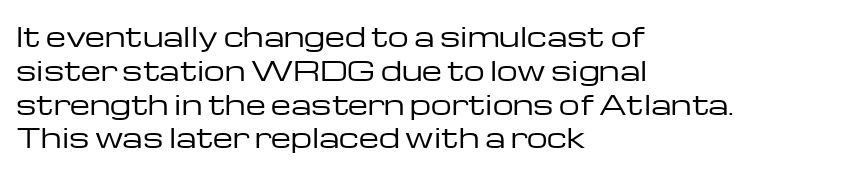
The image shows 26 px text type, upright; set left-aligned, normal line spacing (1.3x), normal letter spacing, not underlined.
